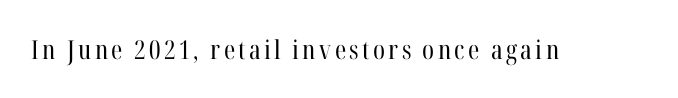
{"italic": "no", "bold": "no", "underline": "no", "glyph_px": 26}
